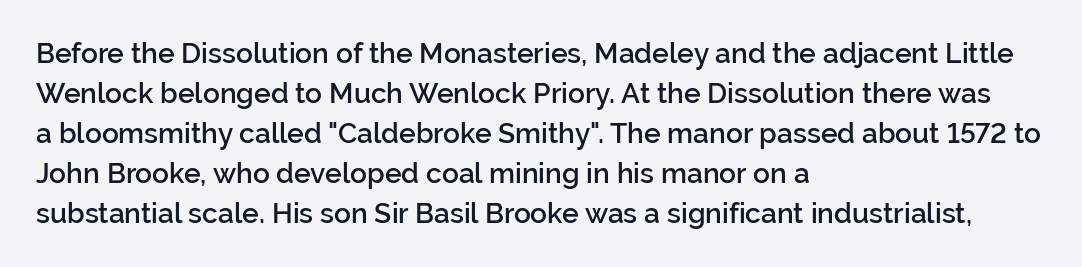
The face used here is proportionally spaced, like ordinary book or web type. Honestly, the letter spacing is just normal — you wouldn't notice it. Has an underline been added? It has not. The face used here is a sans, in the tradition of grotesques and geometrics.
